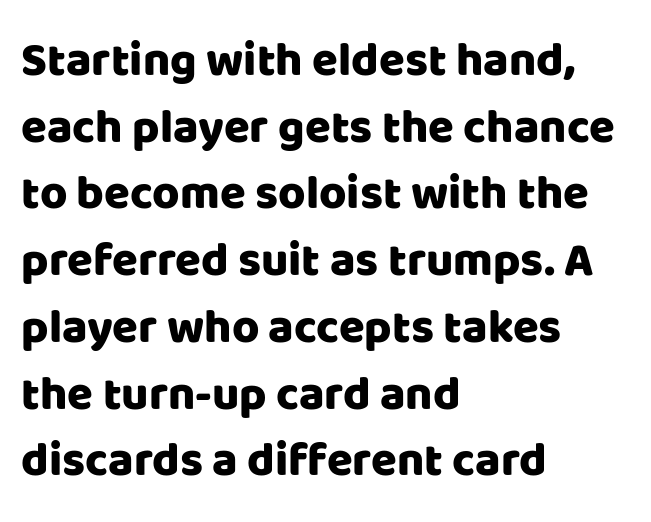
Q: Is the text italic (slanted)? A: No, it is upright.
Q: Is the typeface a serif or a sans-serif typeface? A: Sans-serif.
Q: Is the text underlined? A: No.
Q: How is the paragraph aligned? A: Left-aligned.
Q: Is the spacing between letters normal or unusually wide? A: Normal.
Q: Is the spacing between lines tight, normal or loose? A: Normal.
Q: Width (condensed, normal, or wide)? A: Normal.
Q: Stroke contrast? A: Low.
Q: x-height? A: Large.
Q: Monospaced? A: No.
